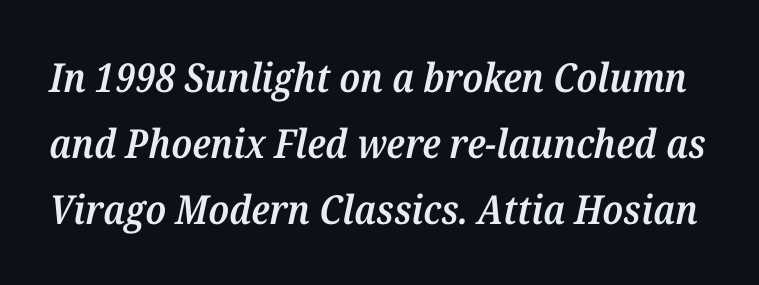
{"serif": "yes", "italic": "yes", "lean": "right", "slant_degrees": 12, "bold": "semi", "weight": "semibold", "width": "normal", "stroke_contrast": "medium", "x_height": "medium", "monospaced": "no", "underline": "no", "line_spacing": "normal", "line_spacing_ratio": 1.65, "letter_spacing": "normal", "letter_spacing_em": 0.0, "glyph_px": 40}
